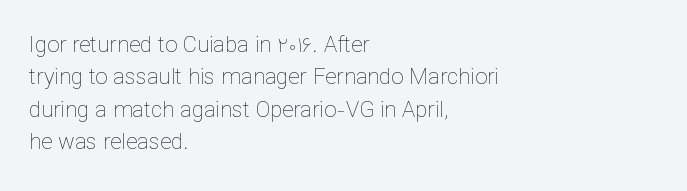
The image shows 22 px text type, upright; set left-aligned, normal line spacing (1.47x), normal letter spacing, not underlined.
